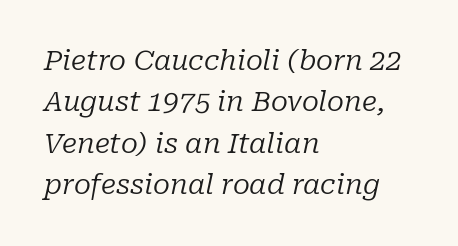
{"serif": "yes", "italic": "yes", "lean": "right", "slant_degrees": 10, "bold": "no", "weight": "regular", "width": "normal", "stroke_contrast": "low", "x_height": "medium", "monospaced": "no", "underline": "no", "align": "left", "line_spacing": "normal", "line_spacing_ratio": 1.48, "letter_spacing": "normal", "letter_spacing_em": 0.0, "glyph_px": 28}
